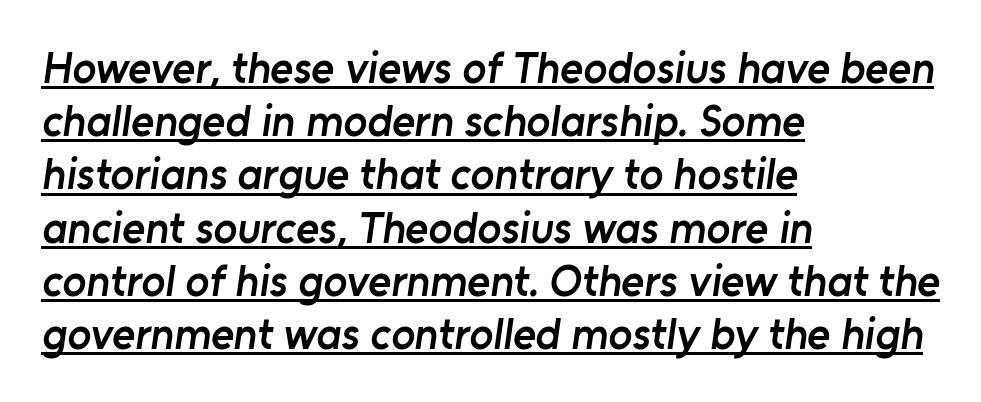
{"serif": "no", "bold": "semi", "weight": "semibold", "width": "normal", "stroke_contrast": "low", "x_height": "medium", "monospaced": "no", "underline": "yes", "align": "left", "line_spacing_ratio": 1.21, "letter_spacing": "normal", "letter_spacing_em": 0.0, "glyph_px": 44}
